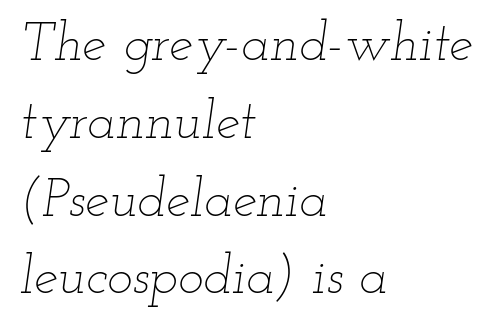
{"italic": "yes", "lean": "right", "slant_degrees": 12, "bold": "no", "weight": "thin", "width": "wide", "stroke_contrast": "low", "x_height": "small", "monospaced": "no", "underline": "no", "align": "left", "line_spacing": "normal", "line_spacing_ratio": 1.44, "letter_spacing": "normal", "letter_spacing_em": 0.0, "glyph_px": 54}
